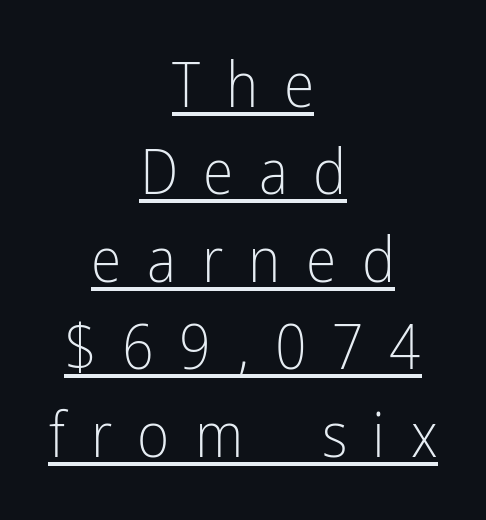
Q: Is the text bold? A: No.
Q: Is the text italic (slanted)? A: No, it is upright.
Q: Is the typeface a serif or a sans-serif typeface? A: Sans-serif.
Q: Is the text underlined? A: Yes.
Q: How is the paragraph aligned? A: Centered.
Q: Is the spacing between letters normal or unusually wide? A: Unusually wide.
Q: Is the spacing between lines tight, normal or loose? A: Normal.
Q: Width (condensed, normal, or wide)? A: Condensed.
Q: Stroke contrast? A: Low.
Q: x-height? A: Medium.
Q: Monospaced? A: No.
